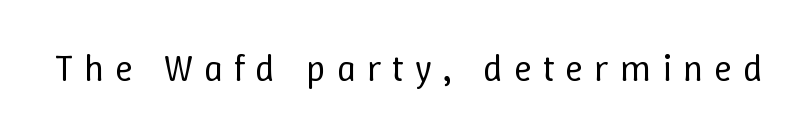
{"italic": "no", "bold": "no", "weight": "regular", "width": "normal", "stroke_contrast": "low", "x_height": "medium", "monospaced": "no", "underline": "no", "letter_spacing": "wide", "letter_spacing_em": 0.28, "glyph_px": 38}
